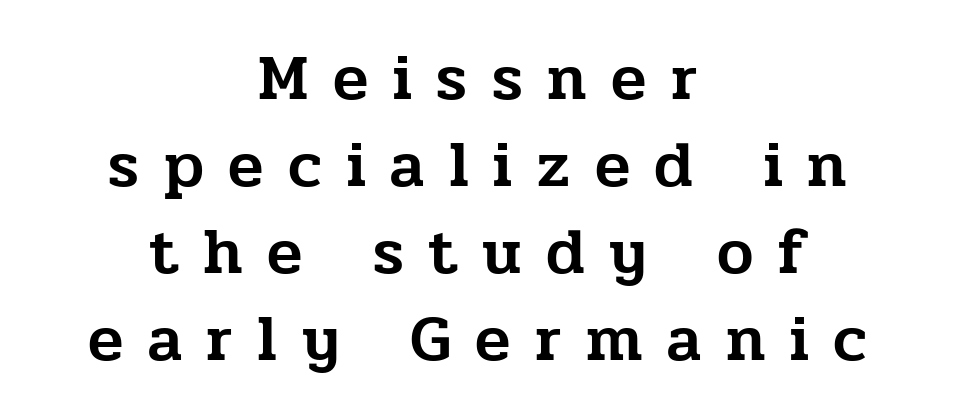
The image shows 65 px serif type, upright; set centered, normal line spacing (1.34x), unusually wide letter spacing (+0.38 em), not underlined; low stroke contrast and a medium x-height.
